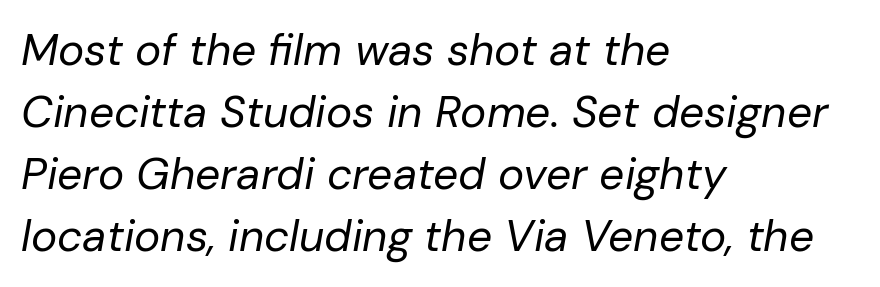
Q: Is the text bold? A: No.
Q: Is the text italic (slanted)? A: Yes, it leans right by about 10 degrees.
Q: Is the text underlined? A: No.
Q: How is the paragraph aligned? A: Left-aligned.
Q: Is the spacing between letters normal or unusually wide? A: Normal.
Q: Is the spacing between lines tight, normal or loose? A: Normal.
Q: Width (condensed, normal, or wide)? A: Normal.
Q: Stroke contrast? A: Low.
Q: x-height? A: Medium.
Q: Monospaced? A: No.
